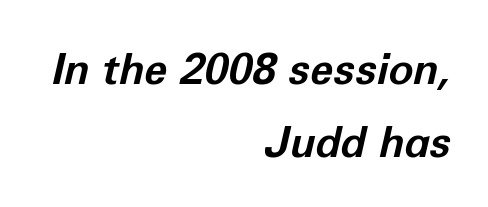
The passage shown is not underscored anywhere. Look at the stroke-to-counter ratio: heavy, a bold. Characters follow at the spacing the type designer built in. If you drew a line through each stem, it would be angled. In CSS terms this would be text-align: right. Looks like regular typesetting: each glyph gets only the width it needs.
